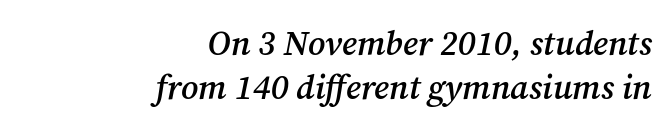
The image shows 34 px semibold serif type, italic (leaning right); set right-aligned, normal line spacing (1.3x), normal letter spacing, not underlined; medium stroke contrast and a medium x-height.
